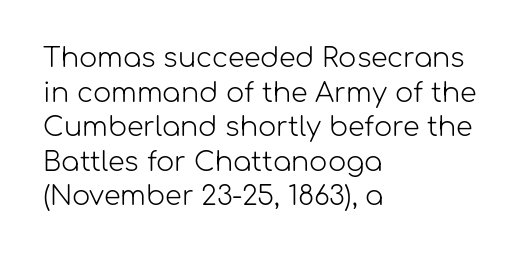
The block of text has a typical density, with ordinary space between rows. Which margin do the lines hug? The left one — the right edge is uneven. The space directly below the letters is spotless. This is the regular roman posture of the typeface. Does extra space separate the letters? No, they use regular spacing.
